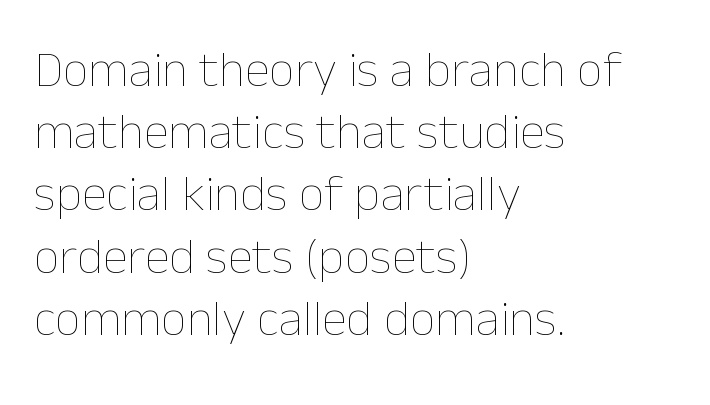
Q: Is the text bold? A: No.
Q: Is the text italic (slanted)? A: No, it is upright.
Q: Is the text underlined? A: No.
Q: How is the paragraph aligned? A: Left-aligned.
Q: Is the spacing between letters normal or unusually wide? A: Normal.
Q: Width (condensed, normal, or wide)? A: Normal.
Q: Stroke contrast? A: Low.
Q: x-height? A: Medium.
Q: Monospaced? A: No.
